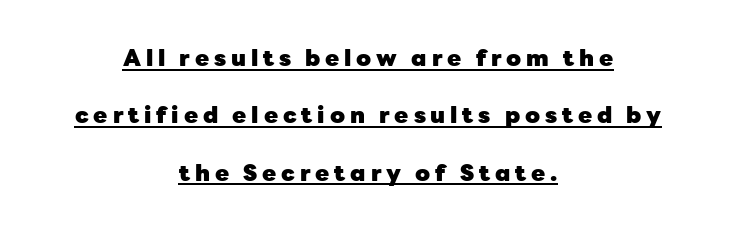
The tracking jumps out immediately: characters are airy and widely separated. The letters stand upright; this is a roman face. Horizontal bands of white between lines are thick stripes. Caption: bold face, heavy strokes. These lines stack symmetrically, like a column narrowing and widening about its center.
